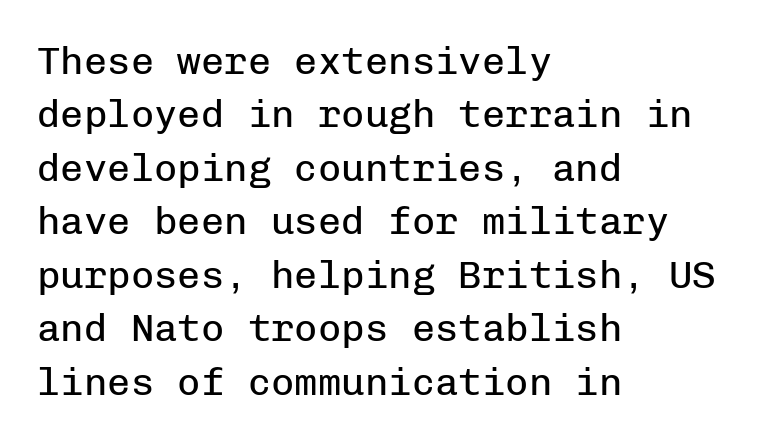
{"serif": "no", "italic": "no", "bold": "no", "weight": "regular", "width": "normal", "stroke_contrast": "low", "x_height": "medium", "monospaced": "yes", "underline": "no", "align": "left", "line_spacing": "normal", "line_spacing_ratio": 1.37, "letter_spacing": "normal", "letter_spacing_em": 0.0, "glyph_px": 39}
